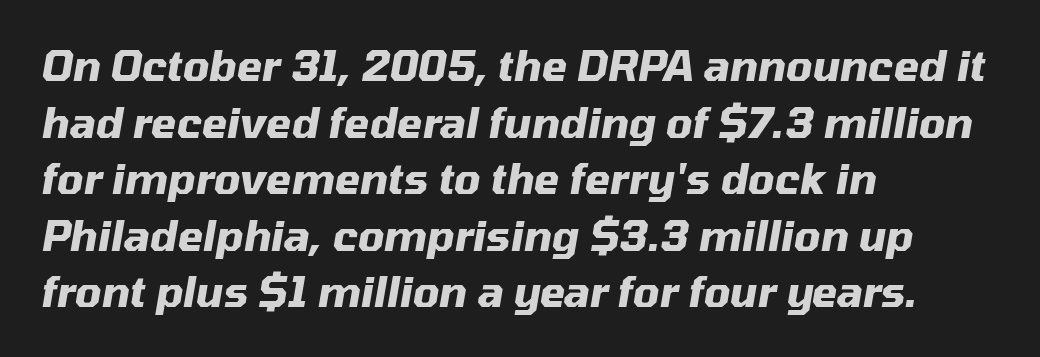
The image shows 41 px heavy type, italic (leaning right); set left-aligned, normal line spacing (1.38x), normal letter spacing, not underlined; medium stroke contrast and a medium x-height.
